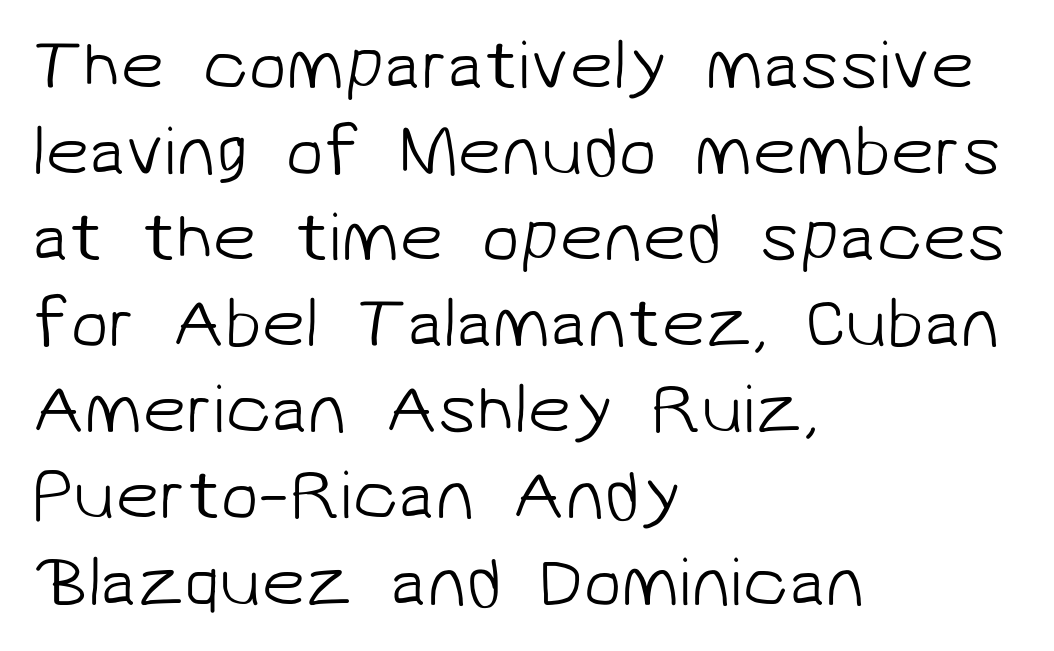
Bare-footed words on every line. Is the letter spacing exaggerated? No — it looks like the ordinary default. Stems here are at most as thick as an everyday book face. Is this a fixed-width face? No — the glyphs have proportional, varying widths. The lines in this sample share a left origin and differ only in where they stop. I'd call this a sans setting — the letters go barefoot.
